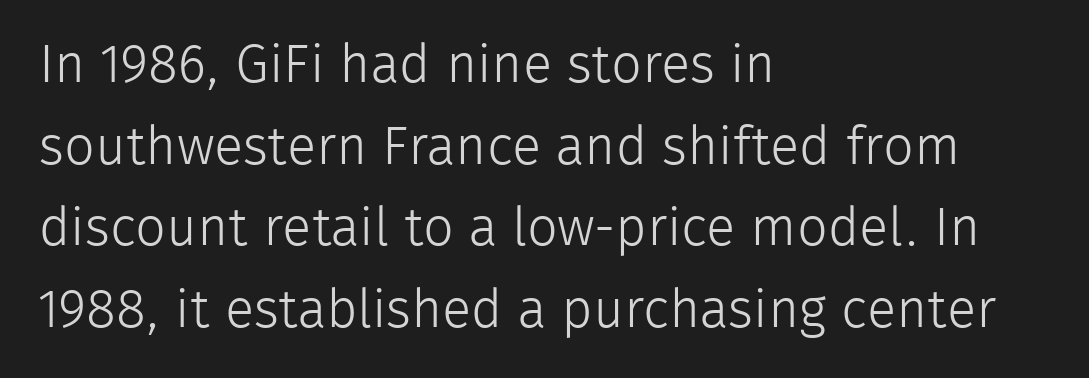
Q: Is the text bold? A: No.
Q: Is the text italic (slanted)? A: No, it is upright.
Q: Is the typeface a serif or a sans-serif typeface? A: Sans-serif.
Q: Is the text underlined? A: No.
Q: How is the paragraph aligned? A: Left-aligned.
Q: Is the spacing between letters normal or unusually wide? A: Normal.
Q: Is the spacing between lines tight, normal or loose? A: Normal.
Q: Width (condensed, normal, or wide)? A: Normal.
Q: Stroke contrast? A: Low.
Q: x-height? A: Medium.
Q: Monospaced? A: No.
